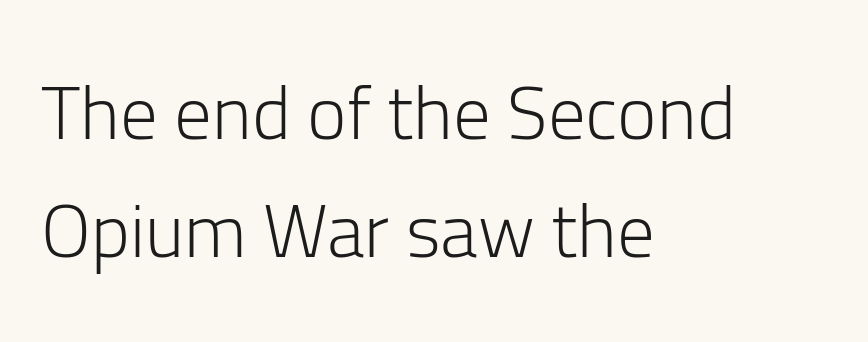
The image shows 75 px light sans-serif type, upright; set left-aligned, normal line spacing (1.58x), normal letter spacing, not underlined; low stroke contrast and a medium x-height.
